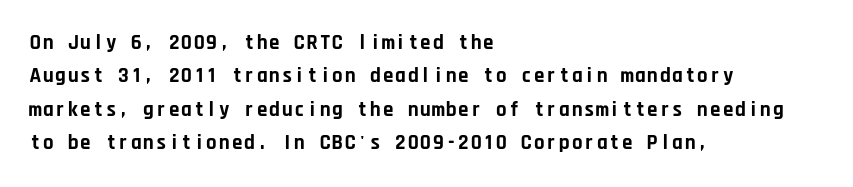
The lines sit at an ordinary, default distance from one another. Bare-footed words on every line. The rendering uses a bold face; every stroke is thick and dark. Posture: upright roman.
